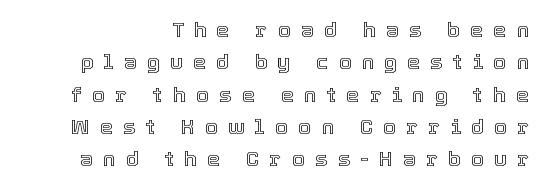
The image shows 21 px text type, upright; set normal line spacing (1.54x), unusually wide letter spacing (+0.48 em), not underlined.
